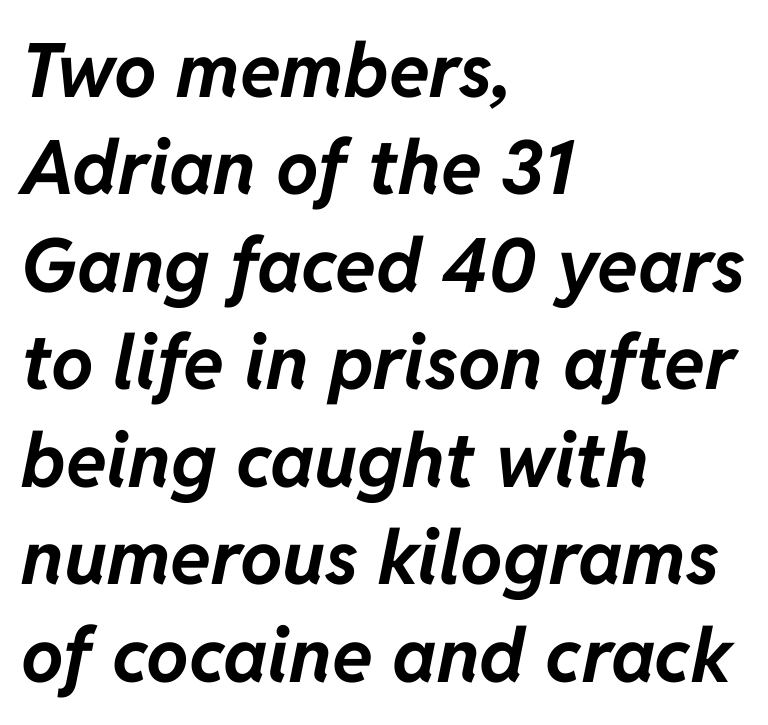
When letters slant like this, we call the style italic. The text block is weighted toward the left margin, trailing off unevenly rightward. The zone under the glyphs is completely vacant. What weight is shown? A full bold with thick strokes. The line texture is even and compact thanks to regular tracking.
